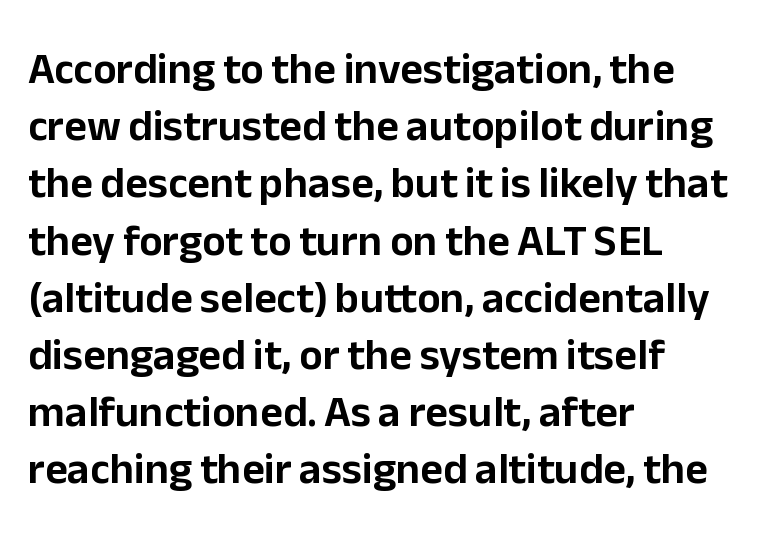
{"serif": "no", "italic": "no", "width": "normal", "stroke_contrast": "low", "x_height": "medium", "monospaced": "no", "underline": "no", "align": "left", "line_spacing": "normal", "line_spacing_ratio": 1.3, "letter_spacing": "normal", "letter_spacing_em": 0.0, "glyph_px": 44}
